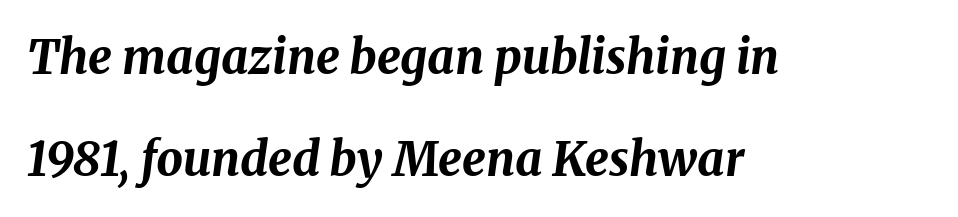
Notice the wide empty band between every row — that's loose leading. The type is set solid horizontally, with unmodified tracking. Character widths vary here, with narrow letters taking less room than wide ones. Does the copy run flush right? No — it runs flush left.
